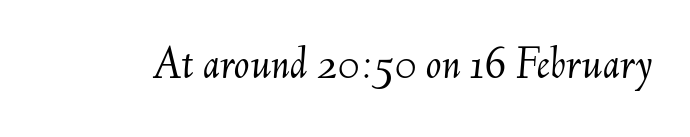
{"italic": "yes", "lean": "right", "slant_degrees": 6, "bold": "no", "weight": "light", "width": "normal", "stroke_contrast": "medium", "x_height": "small", "monospaced": "no", "underline": "no", "letter_spacing": "normal", "letter_spacing_em": 0.0, "glyph_px": 46}
